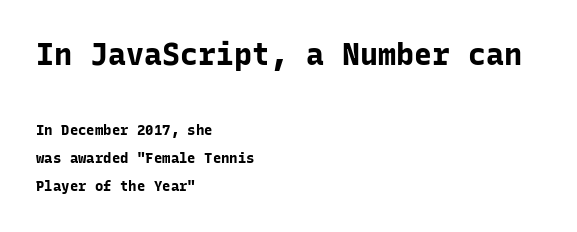
{"serif": "no", "italic": "no", "bold": "yes", "weight": "bold", "width": "normal", "stroke_contrast": "low", "x_height": "medium", "monospaced": "yes", "underline": "no", "align": "left", "line_spacing": "loose", "line_spacing_ratio": 2.02, "letter_spacing": "normal", "letter_spacing_em": 0.0, "larger_block": "first", "size_ratio": 2.14, "glyph_px": 30}
